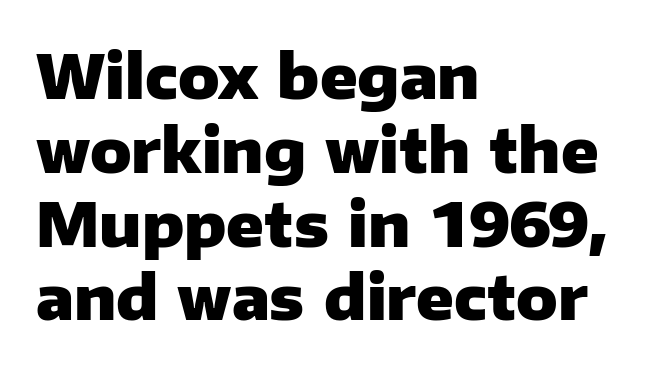
A typesetter would call this zero additional tracking. The space beneath each line is pristine and unruled. The paragraph shown leans on its left margin. Typographically, this falls in the sans-serif category. Set as a true bold cut, around the 700 mark.
